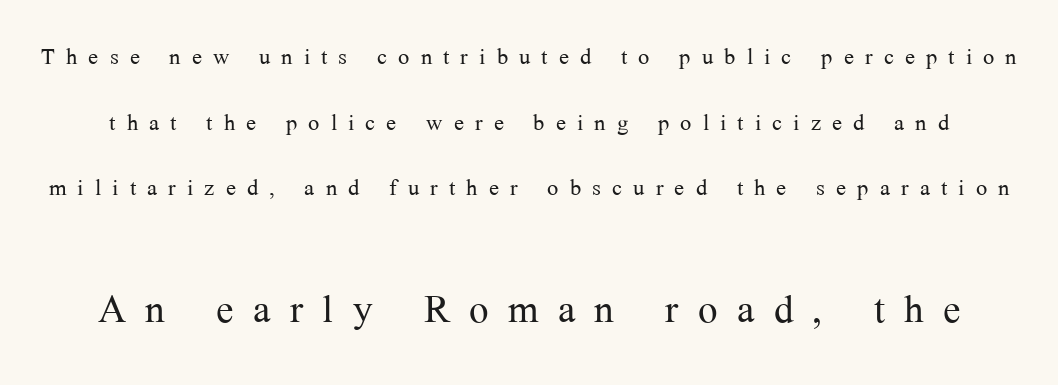
The image shows 52 px light serif type, upright; set loose line spacing (2.19x), unusually wide letter spacing (+0.37 em), not underlined; the second (bottom) block is 1.73x larger; medium stroke contrast and a medium x-height.
